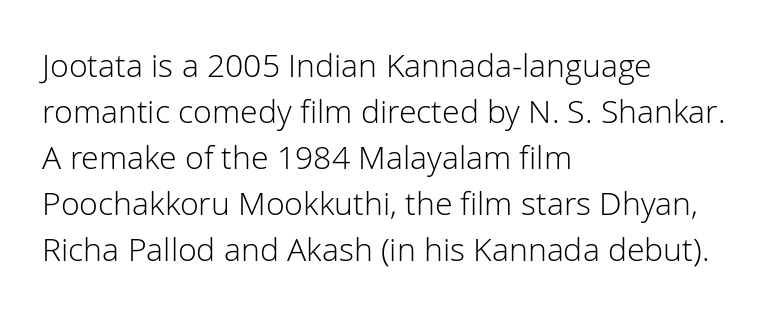
The image shows 32 px light sans-serif type, upright; set left-aligned, normal line spacing (1.44x), normal letter spacing, not underlined; low stroke contrast and a medium x-height.
